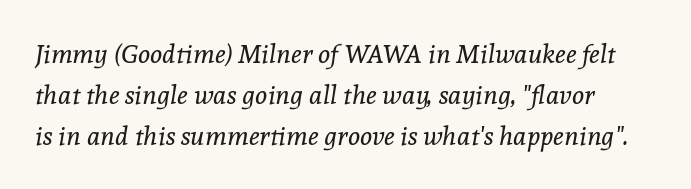
{"italic": "yes", "lean": "right", "slant_degrees": 8, "bold": "no", "underline": "no", "line_spacing": "normal", "line_spacing_ratio": 1.58, "letter_spacing": "normal", "letter_spacing_em": 0.0, "glyph_px": 26}
